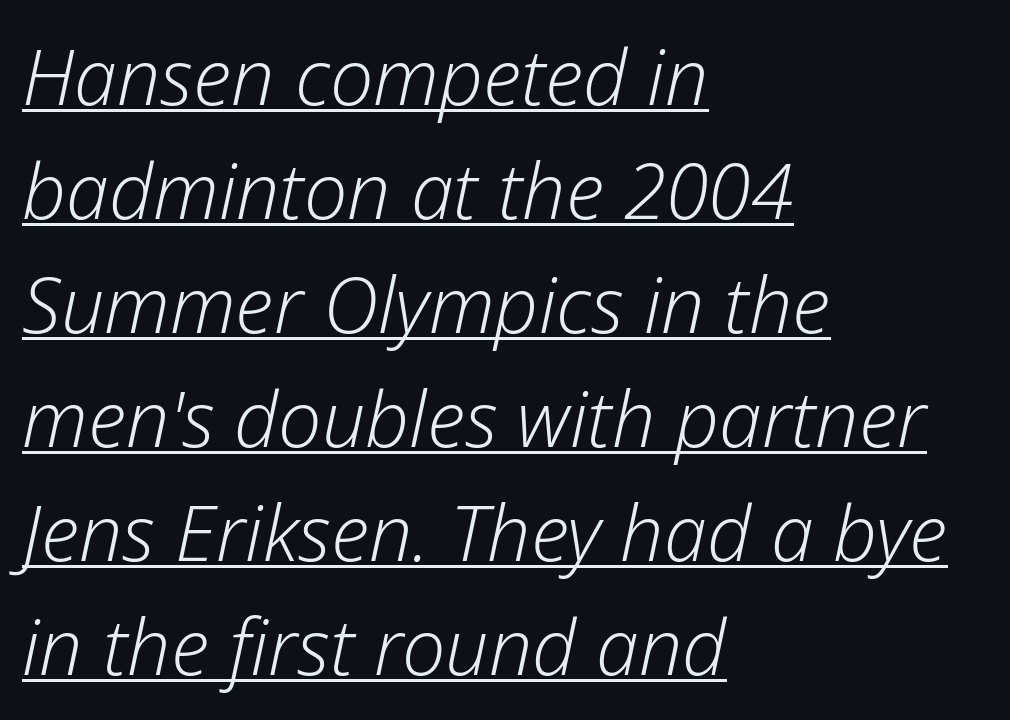
{"italic": "yes", "lean": "right", "slant_degrees": 12, "bold": "no", "weight": "light", "width": "normal", "stroke_contrast": "low", "x_height": "medium", "monospaced": "no", "underline": "yes", "align": "left", "line_spacing": "normal", "line_spacing_ratio": 1.48, "letter_spacing": "normal", "letter_spacing_em": 0.0, "glyph_px": 77}
